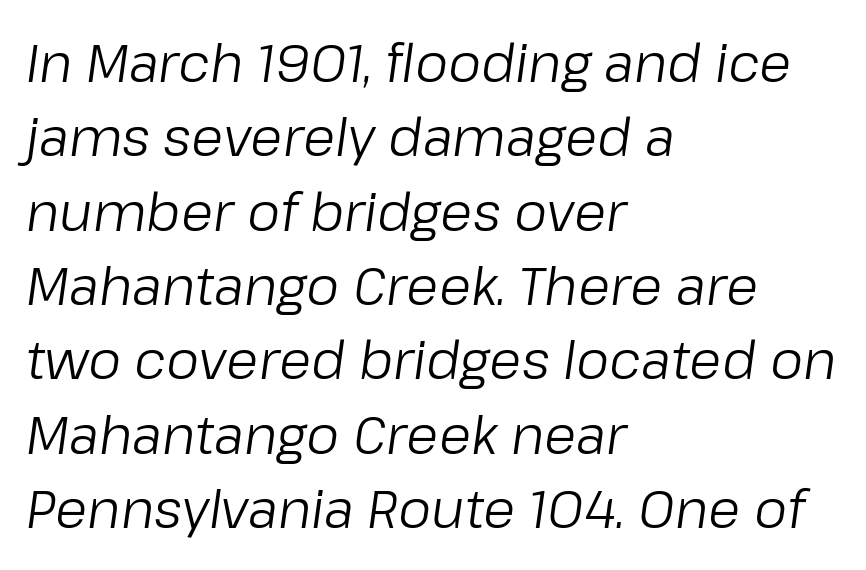
The face used here is proportionally spaced, like ordinary book or web type. Weight: regular or lighter. The space beneath each line is pristine and unruled. If you drew a line through each stem, it would be angled. Nothing unusual about the tracking: characters are spaced as the font intends. A classic flush-left, rag-right setting is used for this passage.
